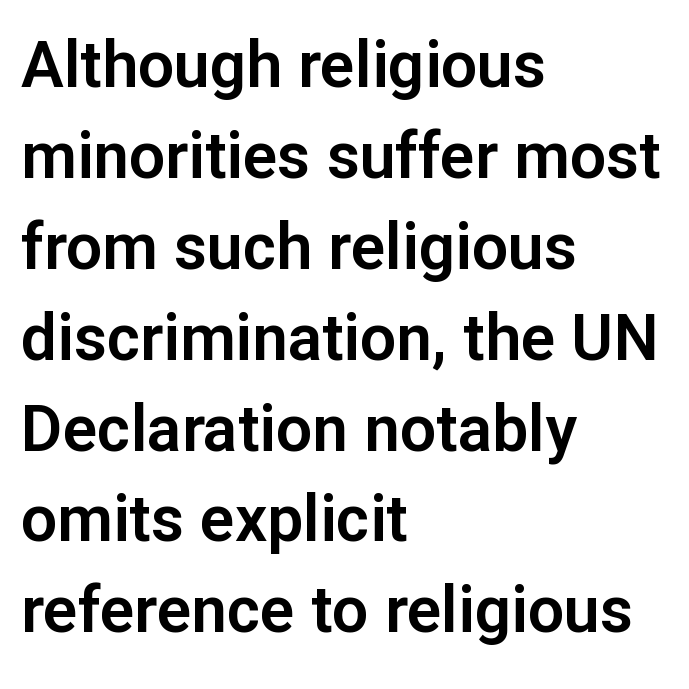
{"serif": "no", "italic": "no", "width": "normal", "stroke_contrast": "low", "x_height": "medium", "monospaced": "no", "underline": "no", "align": "left", "line_spacing": "normal", "line_spacing_ratio": 1.42, "letter_spacing": "normal", "letter_spacing_em": 0.0, "glyph_px": 64}
